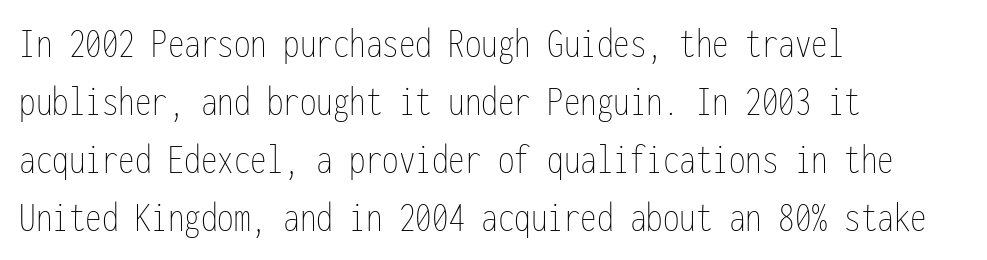
{"italic": "no", "bold": "no", "weight": "thin", "width": "condensed", "stroke_contrast": "low", "x_height": "medium", "monospaced": "yes", "underline": "no", "align": "left", "line_spacing": "normal", "line_spacing_ratio": 1.32, "letter_spacing": "normal", "letter_spacing_em": 0.0, "glyph_px": 44}
